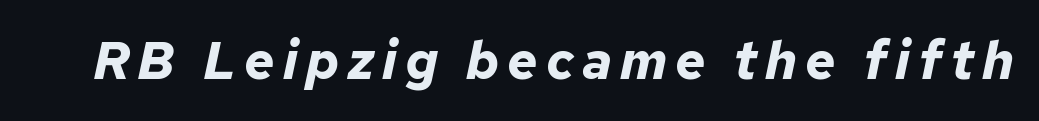
The image shows 53 px bold type, italic (leaning right); set not underlined; low stroke contrast and a medium x-height.
